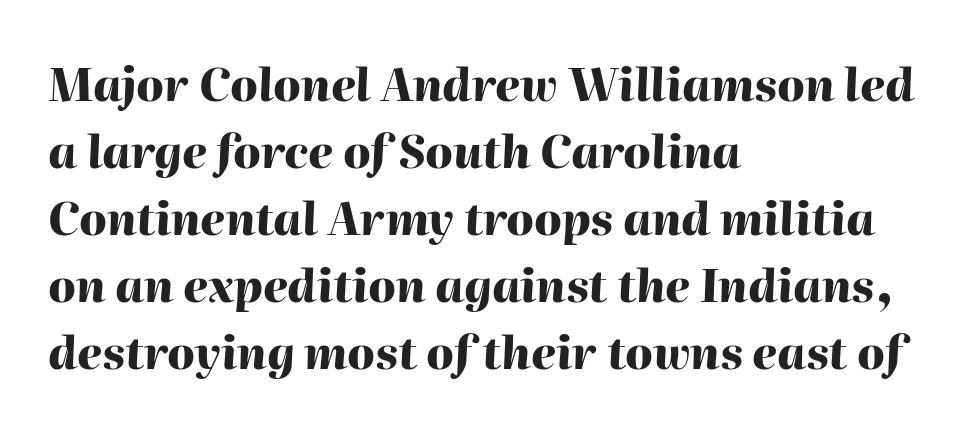
Q: Is the text bold? A: Yes.
Q: Is the text italic (slanted)? A: Yes, it leans right by about 2 degrees.
Q: Is the text underlined? A: No.
Q: How is the paragraph aligned? A: Left-aligned.
Q: Is the spacing between letters normal or unusually wide? A: Normal.
Q: Is the spacing between lines tight, normal or loose? A: Normal.
Q: Width (condensed, normal, or wide)? A: Normal.
Q: Stroke contrast? A: High.
Q: x-height? A: Medium.
Q: Monospaced? A: No.
